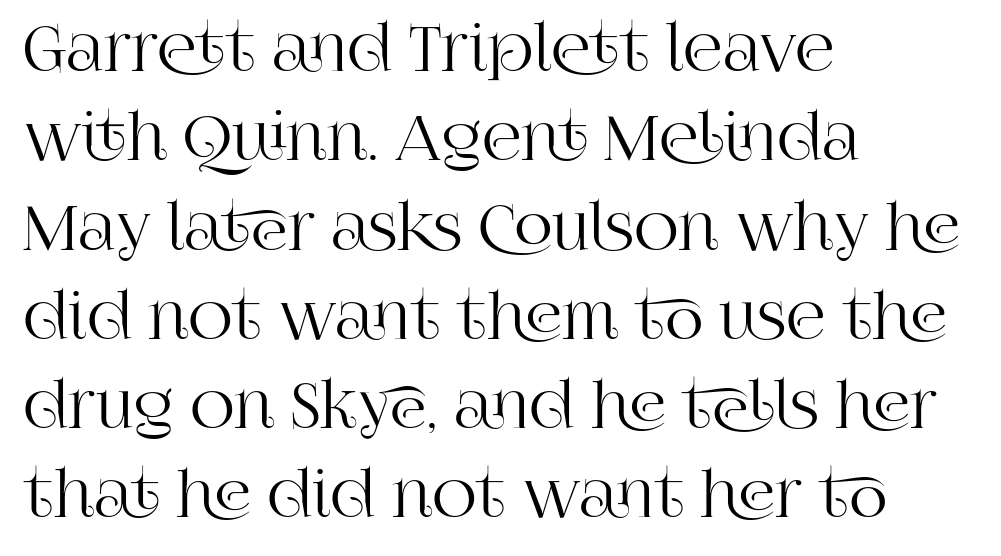
Unlike a clean sans, this face finishes its strokes with serifs. In CSS terms this would be text-align: left. Each row of text sits above clean, open space. Nobody touched the tracking dial on this one. Posture: upright roman.
